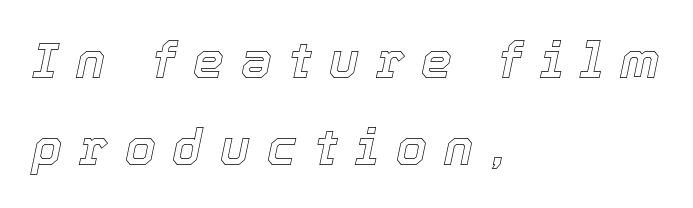
Short and long lines alike share a common starting point at left. Designer's note — italics engaged. Between one letter and the next there's a generous, obvious gap. Do the characters align in a grid? No, the font is proportional. The space directly below the letters is spotless.
